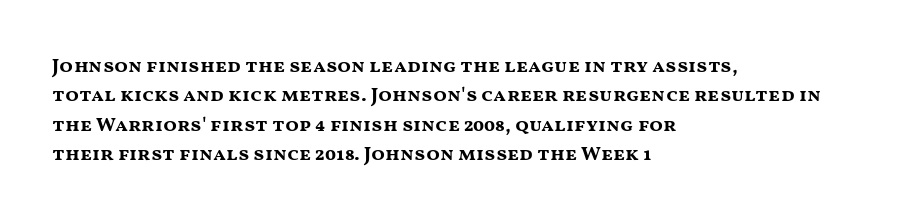
Q: Is the text bold? A: Yes.
Q: Is the text italic (slanted)? A: No, it is upright.
Q: Is the text underlined? A: No.
Q: How is the paragraph aligned? A: Left-aligned.
Q: Is the spacing between letters normal or unusually wide? A: Normal.
Q: Is the spacing between lines tight, normal or loose? A: Normal.
